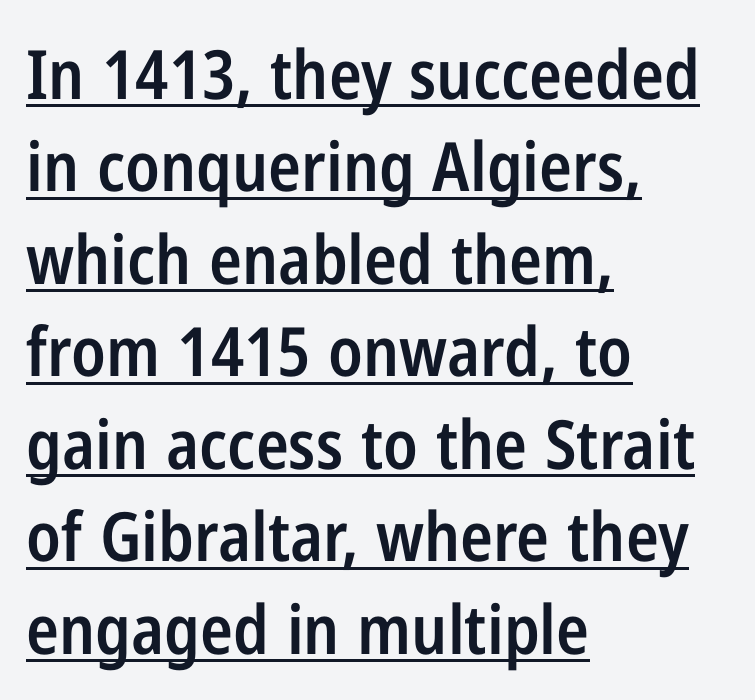
This is roman type, the default non-slanted kind. Spacing between characters is what you'd get straight out of the box. Line beginnings align vertically; line endings do not. You could not count columns in this text — the font is proportionally spaced. Firm but not heavy-handed strokes: this text is semibold.
